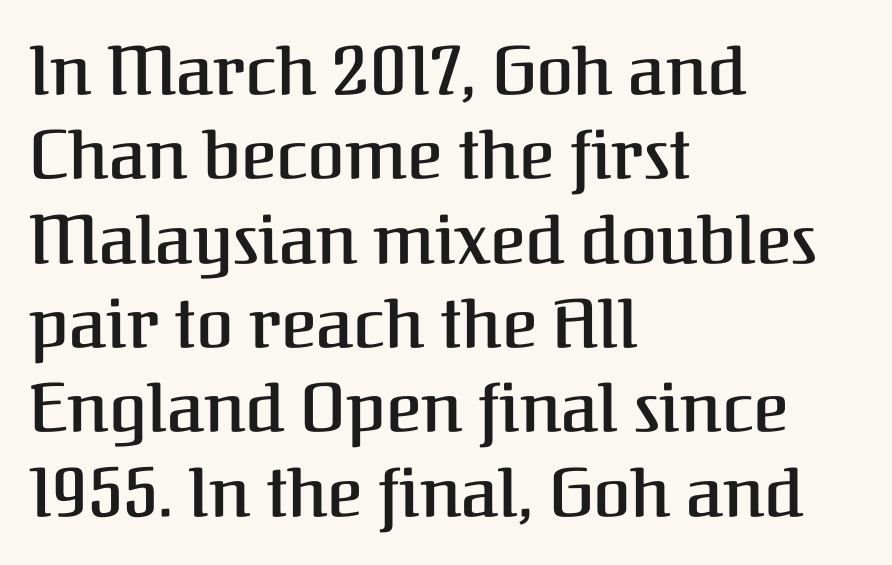
Q: Is the text bold? A: Semi-bold.
Q: Is the text italic (slanted)? A: No, it is upright.
Q: Is the typeface a serif or a sans-serif typeface? A: Serif.
Q: Is the text underlined? A: No.
Q: How is the paragraph aligned? A: Left-aligned.
Q: Is the spacing between letters normal or unusually wide? A: Normal.
Q: Width (condensed, normal, or wide)? A: Normal.
Q: Stroke contrast? A: Medium.
Q: x-height? A: Medium.
Q: Monospaced? A: No.
